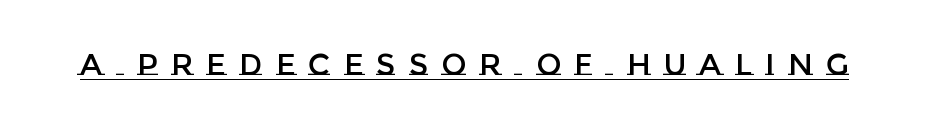
Is there any slant? The stems are plumb. These lines are rendered in a variable-pitch font. Look at the tracking — it's clearly loosened, letters drifting apart. Decoration check: the copy is underlined.
